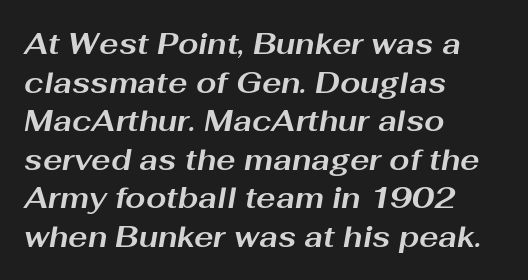
{"italic": "yes", "lean": "right", "slant_degrees": 10, "bold": "yes", "weight": "bold", "width": "wide", "stroke_contrast": "medium", "x_height": "medium", "monospaced": "no", "underline": "no", "align": "left", "line_spacing": "normal", "line_spacing_ratio": 1.33, "letter_spacing": "normal", "letter_spacing_em": 0.0, "glyph_px": 29}
